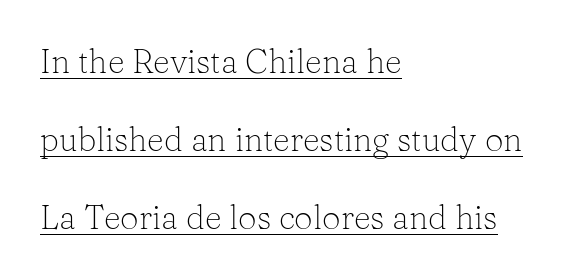
The image shows 33 px light serif type, upright; set left-aligned, loose line spacing (2.37x), normal letter spacing, underlined; low stroke contrast and a medium x-height.
